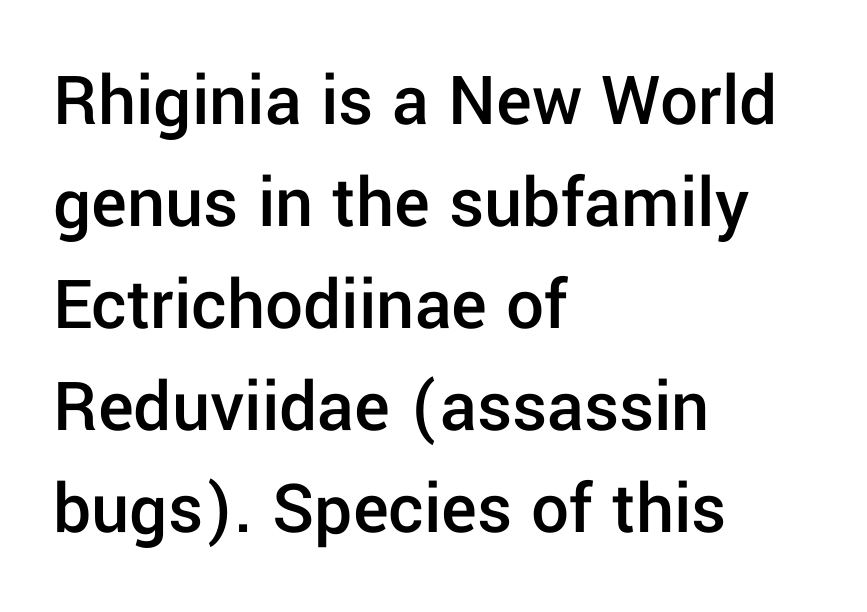
Each line starts at the same left margin while the right side varies. The type is set solid horizontally, with unmodified tracking. Compared with typical paragraphs, the rows here are spaced about the same. Its strokes are somewhat broadened, the hallmark of semibold type. Italic? Not at all — the glyphs are vertical.
